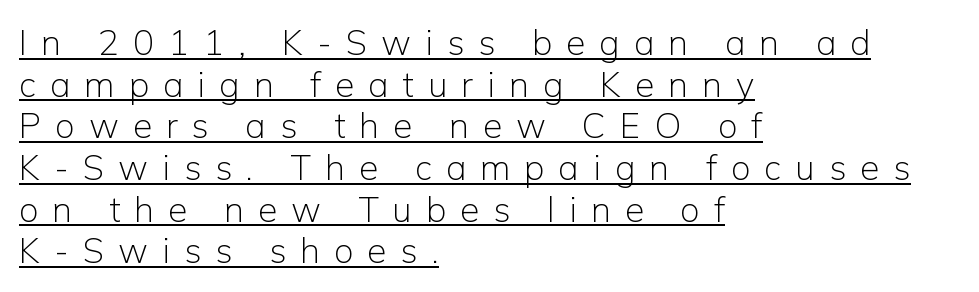
The image shows 35 px light sans-serif type, upright; set left-aligned, line spacing 1.19x, unusually wide letter spacing (+0.4 em), underlined; low stroke contrast and a medium x-height.
